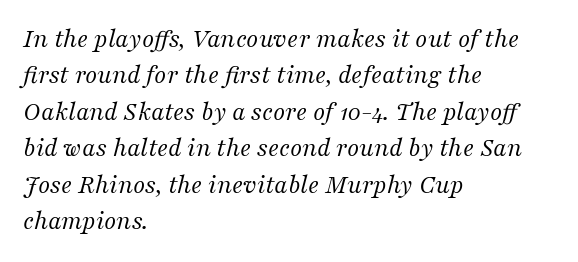
The image shows 27 px text type, italic (leaning right); set left-aligned, normal line spacing (1.35x), normal letter spacing, not underlined.
